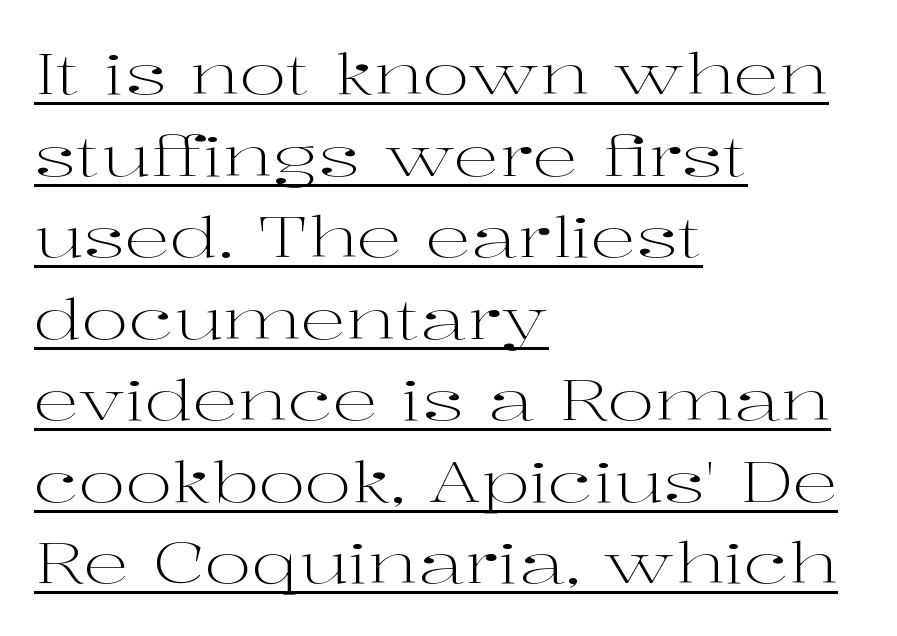
{"serif": "yes", "italic": "no", "bold": "no", "weight": "light", "width": "wide", "stroke_contrast": "high", "x_height": "medium", "monospaced": "no", "underline": "yes", "align": "left", "line_spacing": "normal", "line_spacing_ratio": 1.43, "letter_spacing": "normal", "letter_spacing_em": 0.0, "glyph_px": 57}
